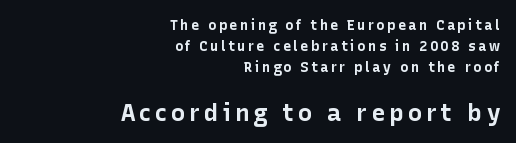
Q: Is the text bold? A: Yes.
Q: Is the text italic (slanted)? A: No, it is upright.
Q: Is the text underlined? A: No.
Q: How is the paragraph aligned? A: Right-aligned.
Q: Is the spacing between lines tight, normal or loose? A: Normal.
Q: Which block of text is set in a larger size, the first (top) or the second (bottom)? A: The second (bottom) one.
